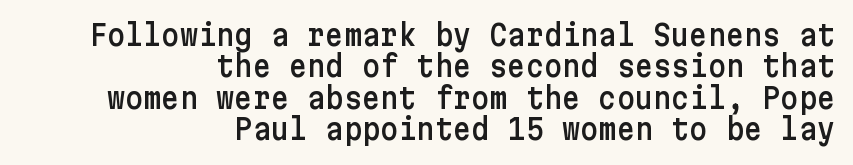
{"serif": "no", "italic": "no", "width": "normal", "stroke_contrast": "low", "x_height": "medium", "underline": "no", "align": "right", "line_spacing": "tight", "line_spacing_ratio": 1.12, "letter_spacing": "normal", "letter_spacing_em": 0.0, "glyph_px": 28}
